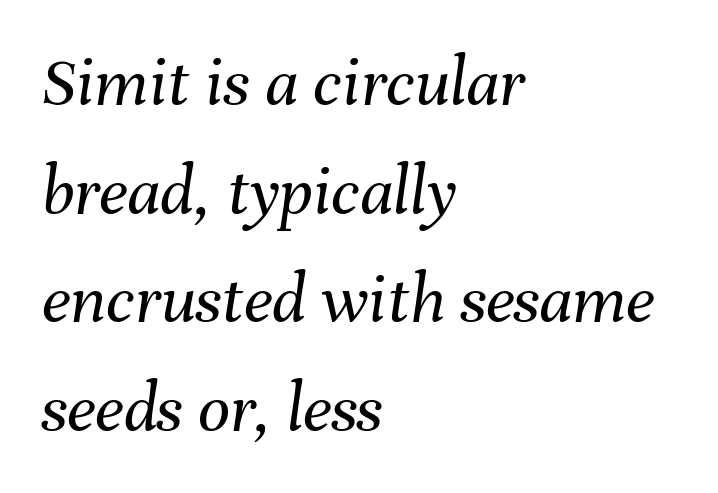
The image shows 71 px regular-weight type, italic (leaning right); set left-aligned, normal line spacing (1.53x), normal letter spacing, not underlined; medium stroke contrast and a medium x-height.
